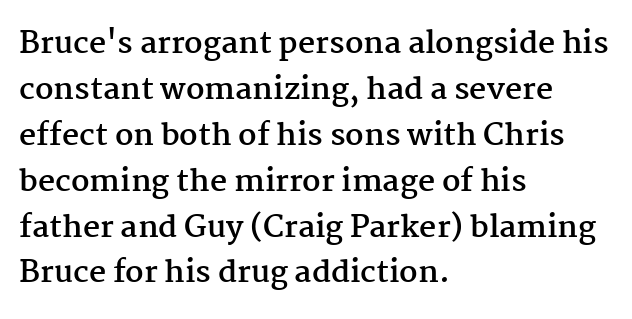
Q: Is the text bold? A: Yes.
Q: Is the text italic (slanted)? A: No, it is upright.
Q: Is the typeface a serif or a sans-serif typeface? A: Serif.
Q: Is the text underlined? A: No.
Q: How is the paragraph aligned? A: Left-aligned.
Q: Is the spacing between letters normal or unusually wide? A: Normal.
Q: Is the spacing between lines tight, normal or loose? A: Normal.
Q: Width (condensed, normal, or wide)? A: Normal.
Q: Stroke contrast? A: Medium.
Q: x-height? A: Medium.
Q: Monospaced? A: No.
